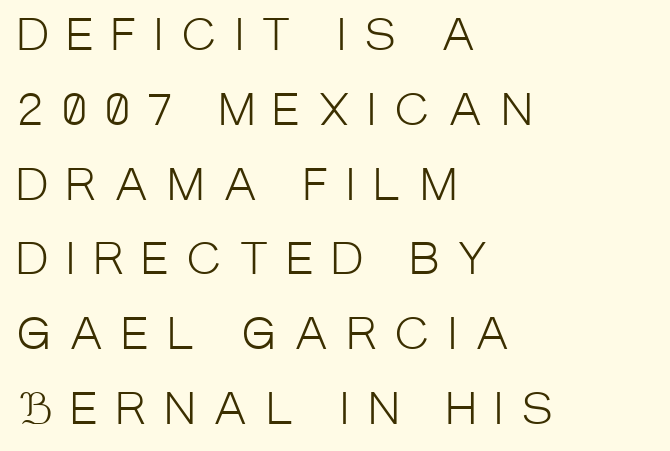
Q: Is the text bold? A: No.
Q: Is the text italic (slanted)? A: No, it is upright.
Q: Is the typeface a serif or a sans-serif typeface? A: Sans-serif.
Q: Is the text underlined? A: No.
Q: How is the paragraph aligned? A: Left-aligned.
Q: Is the spacing between letters normal or unusually wide? A: Unusually wide.
Q: Width (condensed, normal, or wide)? A: Condensed.
Q: Stroke contrast? A: Low.
Q: x-height? A: Large.
Q: Monospaced? A: No.
